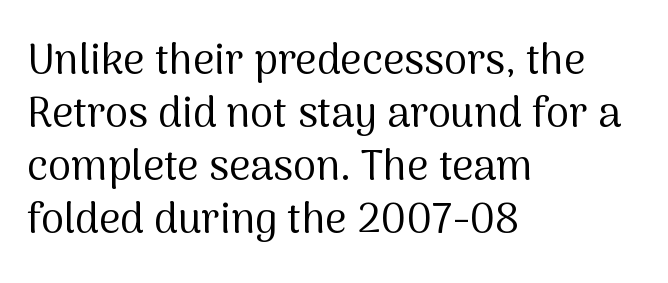
Reading down the column, the eye jumps a familiar distance to each next line. You could call the tracking neutral — neither tight nor loose. The words here are not underlined. The paragraph has a hard left edge and a soft right edge.
